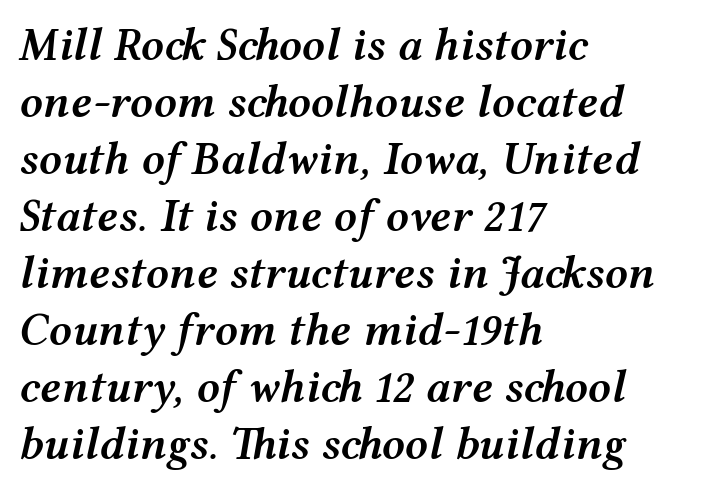
The image shows 46 px semibold, wide type, italic (leaning right); set left-aligned, line spacing 1.24x, normal letter spacing, not underlined; medium stroke contrast and a medium x-height.
